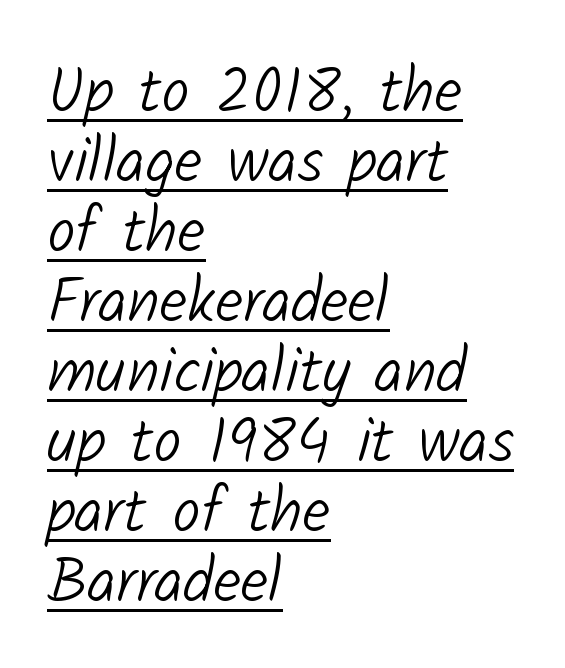
{"serif": "no", "bold": "no", "weight": "light", "width": "normal", "stroke_contrast": "low", "x_height": "medium", "monospaced": "no", "underline": "yes", "align": "left", "line_spacing": "tight", "line_spacing_ratio": 1.11, "letter_spacing": "normal", "letter_spacing_em": 0.0, "glyph_px": 63}
